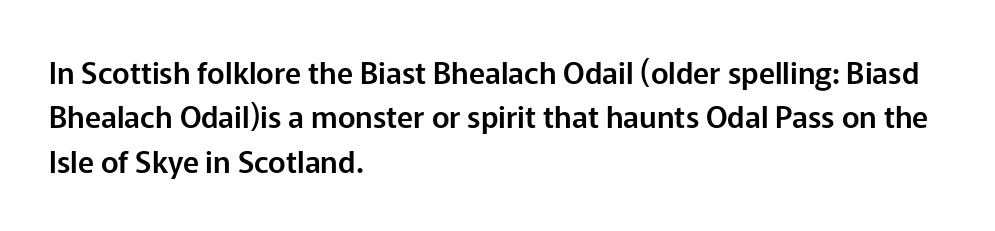
The image shows 30 px sans-serif type, upright; set left-aligned, normal line spacing (1.48x), normal letter spacing, not underlined; low stroke contrast and a medium x-height.
